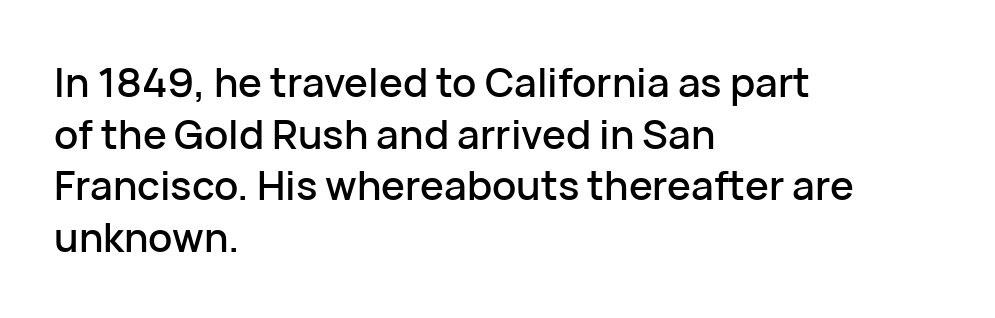
The image shows 40 px sans-serif type, upright; set left-aligned, normal line spacing (1.29x), normal letter spacing, not underlined; low stroke contrast and a medium x-height.
